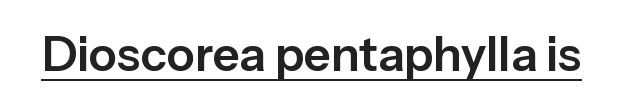
The image shows 47 px sans-serif type, upright; set normal letter spacing, underlined; low stroke contrast and a medium x-height.
